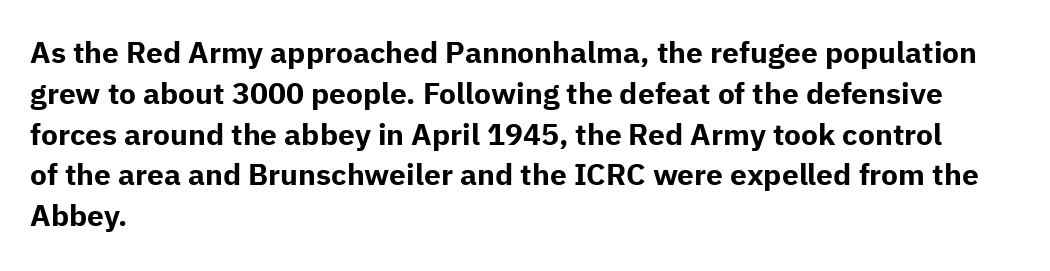
{"serif": "no", "italic": "no", "bold": "yes", "weight": "bold", "width": "normal", "stroke_contrast": "low", "x_height": "medium", "monospaced": "no", "underline": "no", "align": "left", "line_spacing": "normal", "line_spacing_ratio": 1.36, "letter_spacing": "normal", "letter_spacing_em": 0.0, "glyph_px": 30}
